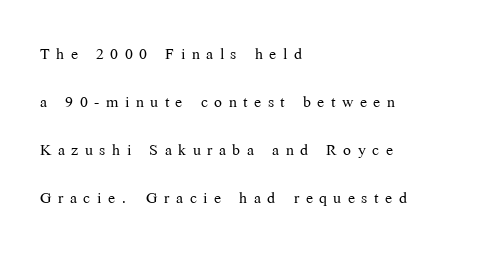
Honestly, the letter spacing is so wide it's the main thing you notice. You could fit nearly another row in the gap between these rows. Lines of text with bare space underneath. These lines are set flush left with a ragged right edge. The typography opts for an upright posture over an oblique one.
